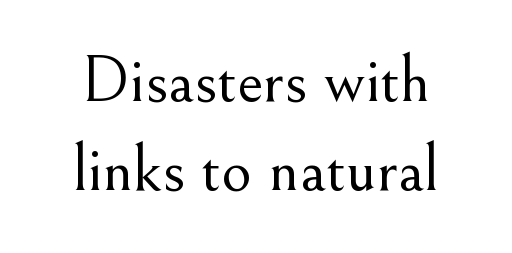
The image shows 66 px light serif type, upright; set normal line spacing (1.35x), normal letter spacing, not underlined; medium stroke contrast and a small x-height.
